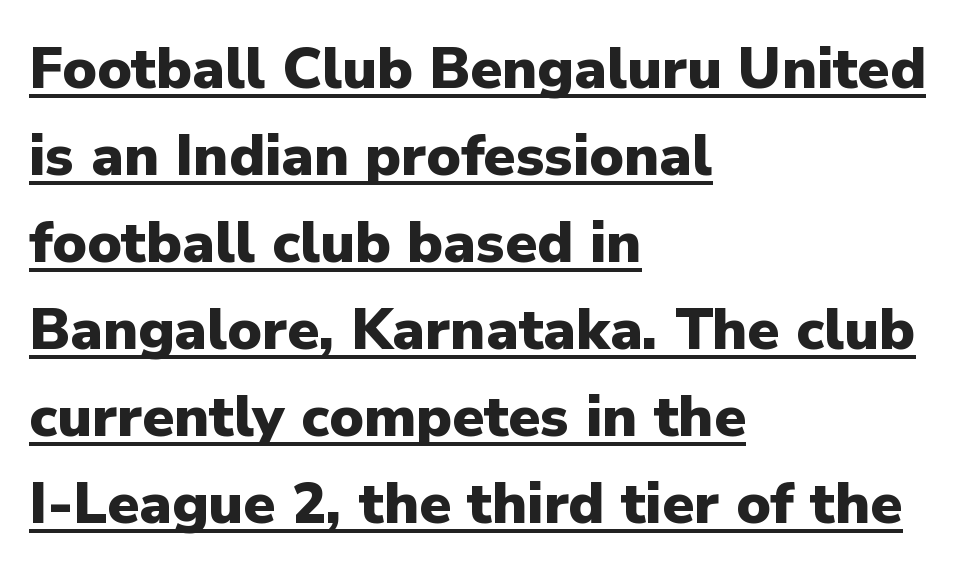
The image shows 58 px heavy sans-serif type, upright; set left-aligned, normal line spacing (1.5x), normal letter spacing, underlined; low stroke contrast and a medium x-height.
